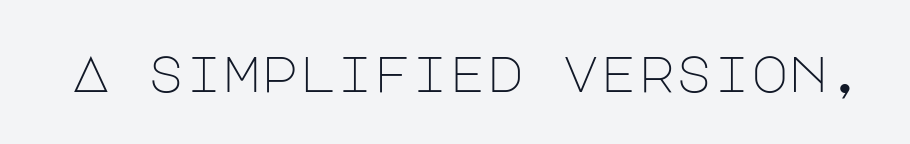
{"serif": "no", "italic": "no", "bold": "no", "weight": "light", "width": "normal", "stroke_contrast": "low", "x_height": "large", "underline": "no", "letter_spacing": "normal", "letter_spacing_em": 0.0, "glyph_px": 51}
